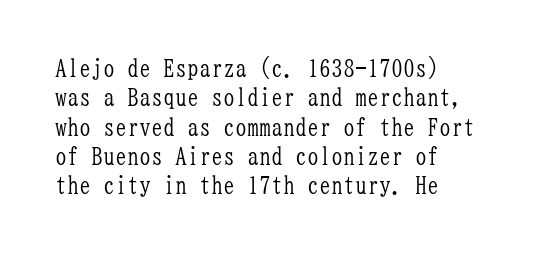
Q: Is the text bold? A: No.
Q: Is the text italic (slanted)? A: No, it is upright.
Q: Is the text underlined? A: No.
Q: How is the paragraph aligned? A: Left-aligned.
Q: Is the spacing between letters normal or unusually wide? A: Normal.
